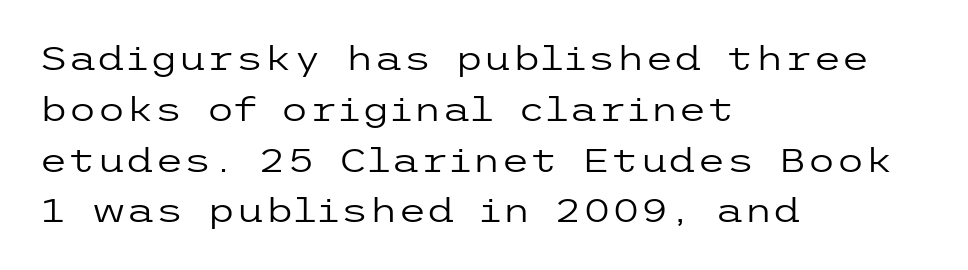
Q: Is the text bold? A: No.
Q: Is the text italic (slanted)? A: No, it is upright.
Q: Is the typeface a serif or a sans-serif typeface? A: Sans-serif.
Q: Is the text underlined? A: No.
Q: How is the paragraph aligned? A: Left-aligned.
Q: Is the spacing between letters normal or unusually wide? A: Normal.
Q: Is the spacing between lines tight, normal or loose? A: Normal.
Q: Width (condensed, normal, or wide)? A: Wide.
Q: Stroke contrast? A: Low.
Q: x-height? A: Medium.
